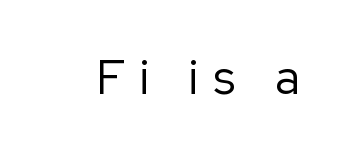
The image shows 48 px regular-weight sans-serif type, upright; set unusually wide letter spacing (+0.31 em), not underlined; low stroke contrast and a medium x-height.
